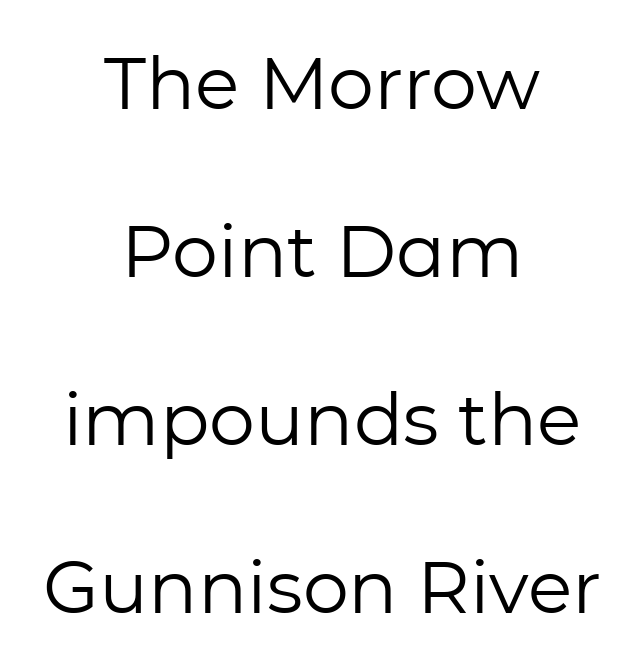
The setting favours the middle, as headings and verse often do. Descenders are the only things crossing below the line. Compared with typical paragraphs, the rows here are farther apart. These lines are composed in type without serifs. Heft: none added — not bold.
